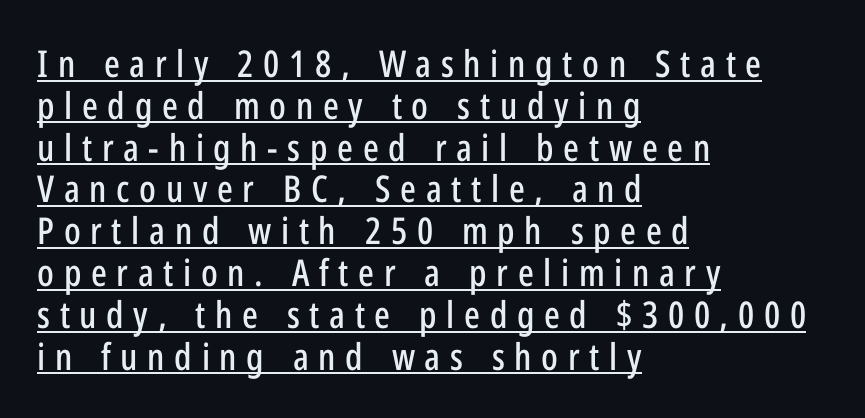
The vertical gap from one line to the next is small. The letters advance in unequal steps, a hallmark of proportional type. Caption: multi-line text, flush left, ragged right. These lines have a slow, spaced-out rhythm from letter to letter.
